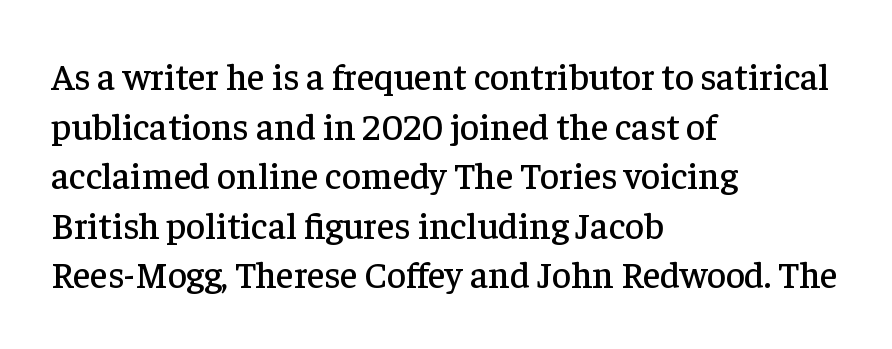
The image shows 37 px serif type, upright; set left-aligned, normal line spacing (1.34x), normal letter spacing, not underlined; low stroke contrast and a medium x-height.
